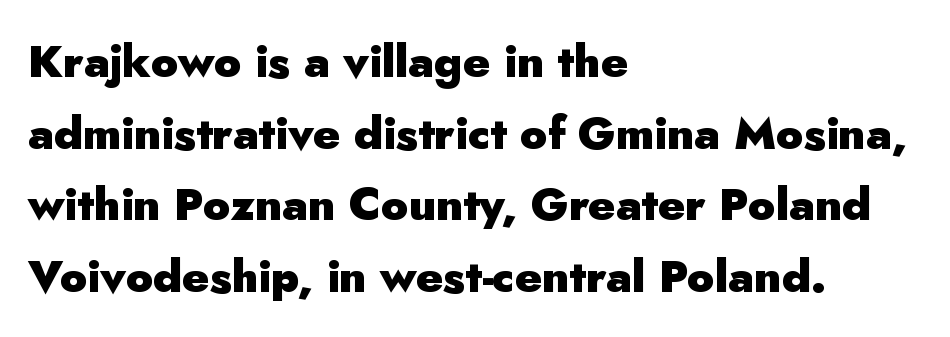
Is there much room between lines? A standard amount, neither cramped nor airy. Character widths vary here, with narrow letters taking less room than wide ones. Left-aligned paragraph, ragged on the right. Any mark beneath the type? The region is blank. This is roman type, the default non-slanted kind.
